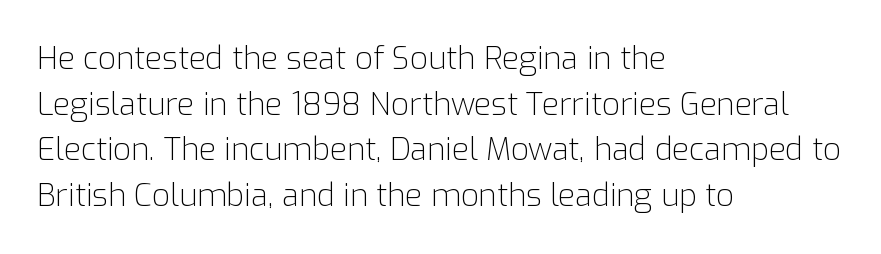
This reads as an unemphasized weight, regular at the heaviest. In CSS terms this would be text-align: left. This rendering leaves character spacing at its baseline value. Vertical spacing — default.
